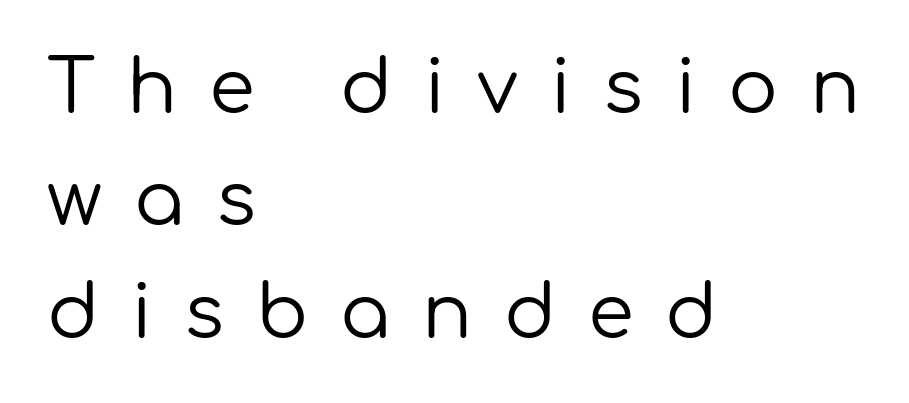
The image shows 74 px regular-weight sans-serif type, upright; set left-aligned, normal line spacing (1.52x), unusually wide letter spacing (+0.43 em), not underlined; low stroke contrast and a medium x-height.
